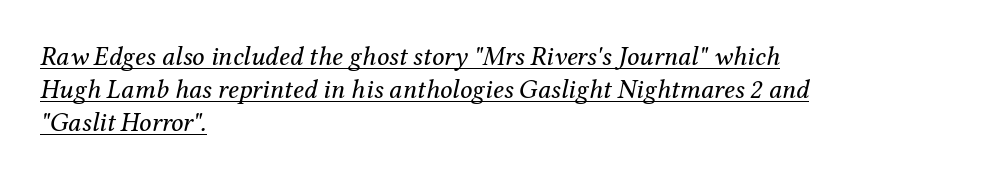
This is not heavy type; no bold has been used. Where is the straight margin? On the left. The typesetter has applied underlining to the passage shown. The face used here is rendered with its standard letterfit.
